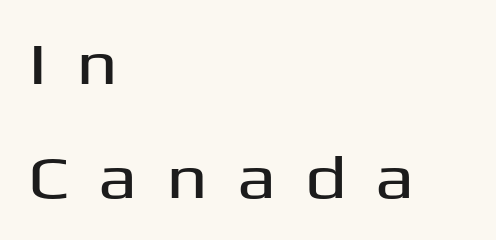
The image shows 59 px wide sans-serif type, upright; set left-aligned, loose line spacing (1.94x), unusually wide letter spacing (+0.48 em), not underlined; medium stroke contrast and a medium x-height.
